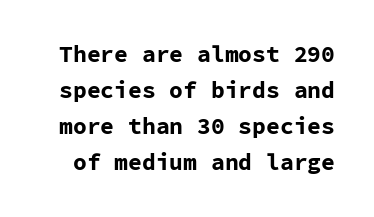
Nothing unusual about the tracking: characters are spaced as the font intends. The glyphs are unaccompanied by any horizontal stroke below them. How heavy is the stroke? Heavy — this is a bold. Successive baselines arrive at the customary interval. Is there any slant? The stems are plumb.
